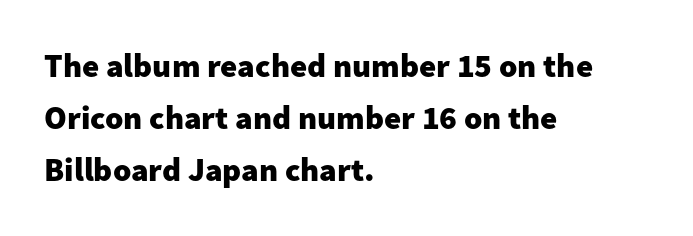
Q: Is the text bold? A: Yes.
Q: Is the text italic (slanted)? A: No, it is upright.
Q: Is the typeface a serif or a sans-serif typeface? A: Sans-serif.
Q: Is the text underlined? A: No.
Q: How is the paragraph aligned? A: Left-aligned.
Q: Is the spacing between letters normal or unusually wide? A: Normal.
Q: Is the spacing between lines tight, normal or loose? A: Normal.
Q: Width (condensed, normal, or wide)? A: Normal.
Q: Stroke contrast? A: Low.
Q: x-height? A: Medium.
Q: Monospaced? A: No.
